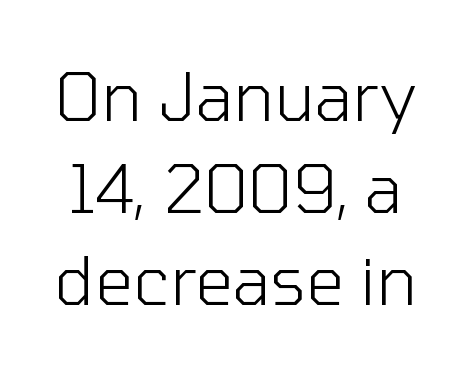
The image shows 67 px light sans-serif type, upright; set normal line spacing (1.37x), normal letter spacing, not underlined; low stroke contrast and a medium x-height.
